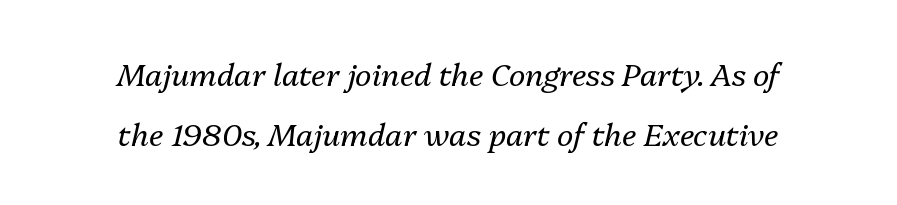
You could not count columns in this text — the font is proportionally spaced. In CSS terms this would be text-align: center. Letters rest on an invisible, unmarked baseline. Reading down the column, the eye jumps a long way to each next line. If you drew a line through each stem, it would be angled. Stems here are at most as thick as an everyday book face.
